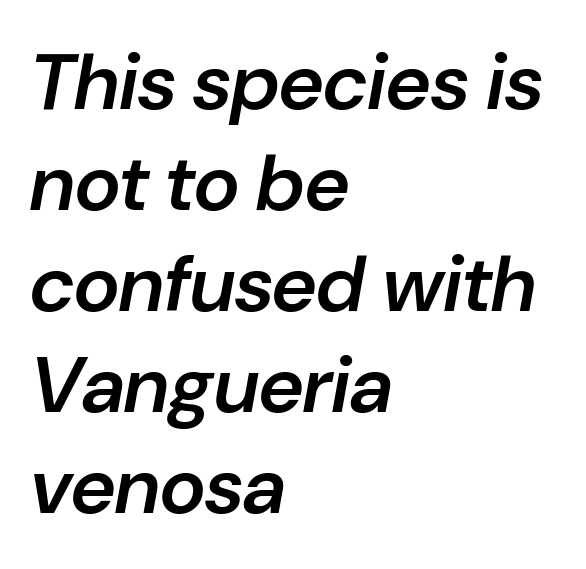
Q: Is the text bold? A: Semi-bold.
Q: Is the text italic (slanted)? A: Yes, it leans right by about 10 degrees.
Q: Is the text underlined? A: No.
Q: How is the paragraph aligned? A: Left-aligned.
Q: Is the spacing between letters normal or unusually wide? A: Normal.
Q: Is the spacing between lines tight, normal or loose? A: Normal.
Q: Width (condensed, normal, or wide)? A: Normal.
Q: Stroke contrast? A: Low.
Q: x-height? A: Medium.
Q: Monospaced? A: No.
